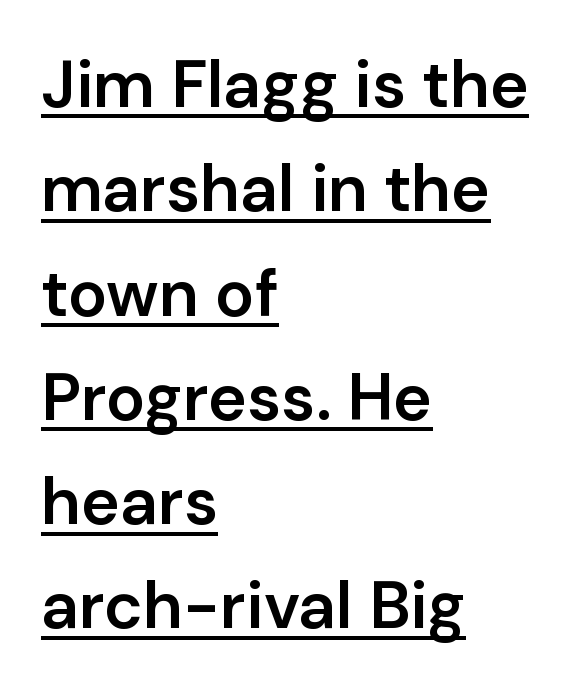
The line texture is even and compact thanks to regular tracking. The designer left line spacing at the default. Notice the strokes are somewhat thickened but not fully heavy: this is a semibold. Do the characters align in a grid? No, the font is proportional. Italic? Not at all — the glyphs are vertical.
